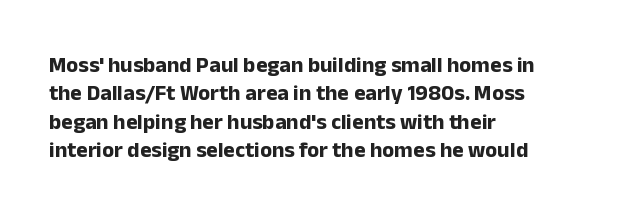
Q: Is the text bold? A: Yes.
Q: Is the text italic (slanted)? A: No, it is upright.
Q: Is the text underlined? A: No.
Q: How is the paragraph aligned? A: Left-aligned.
Q: Is the spacing between letters normal or unusually wide? A: Normal.
Q: Is the spacing between lines tight, normal or loose? A: Normal.
